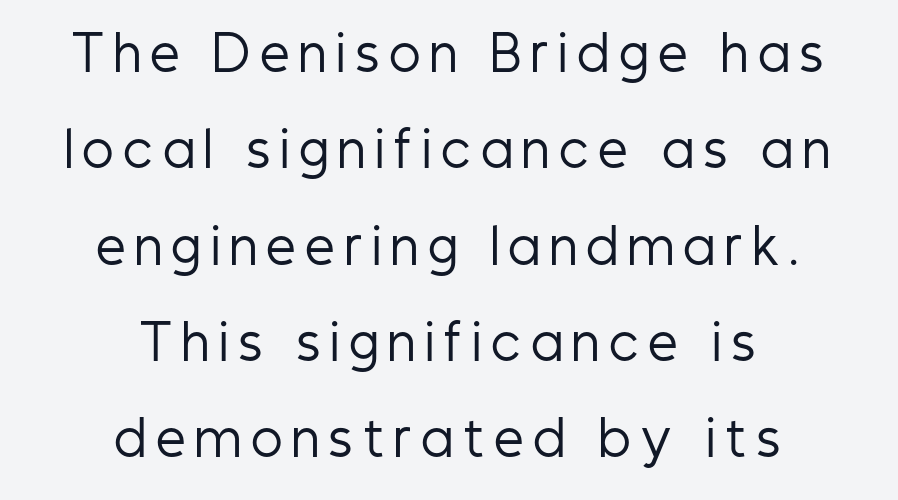
Q: Is the text bold? A: No.
Q: Is the text italic (slanted)? A: No, it is upright.
Q: Is the typeface a serif or a sans-serif typeface? A: Sans-serif.
Q: Is the text underlined? A: No.
Q: How is the paragraph aligned? A: Centered.
Q: Is the spacing between letters normal or unusually wide? A: Unusually wide.
Q: Is the spacing between lines tight, normal or loose? A: Loose.
Q: Width (condensed, normal, or wide)? A: Condensed.
Q: Stroke contrast? A: Low.
Q: x-height? A: Medium.
Q: Monospaced? A: No.
